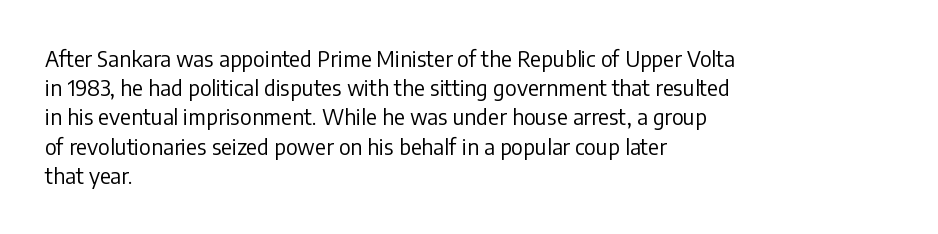
The image shows 21 px text type, upright; set left-aligned, normal line spacing (1.39x), normal letter spacing, not underlined.
